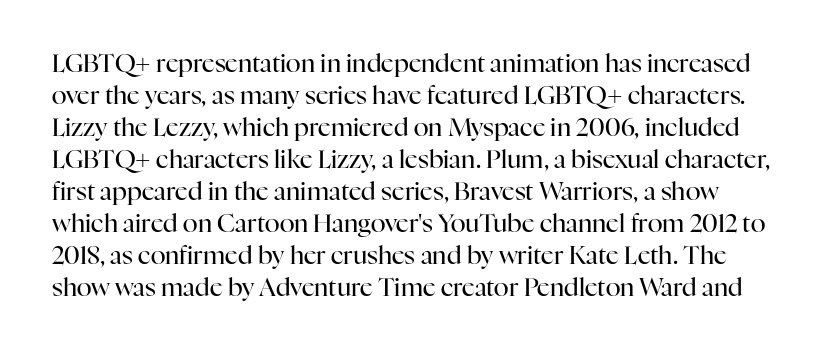
Q: Is the text bold? A: No.
Q: Is the text italic (slanted)? A: No, it is upright.
Q: Is the text underlined? A: No.
Q: Is the spacing between letters normal or unusually wide? A: Normal.
Q: Is the spacing between lines tight, normal or loose? A: Normal.
